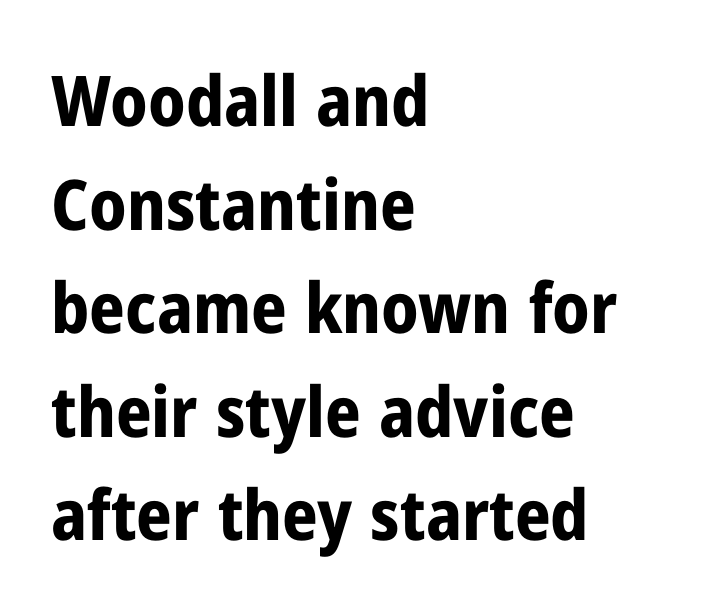
{"serif": "no", "italic": "no", "bold": "yes", "weight": "bold", "width": "condensed", "stroke_contrast": "low", "x_height": "medium", "monospaced": "no", "underline": "no", "align": "left", "line_spacing": "normal", "line_spacing_ratio": 1.48, "letter_spacing": "normal", "letter_spacing_em": 0.0, "glyph_px": 70}
